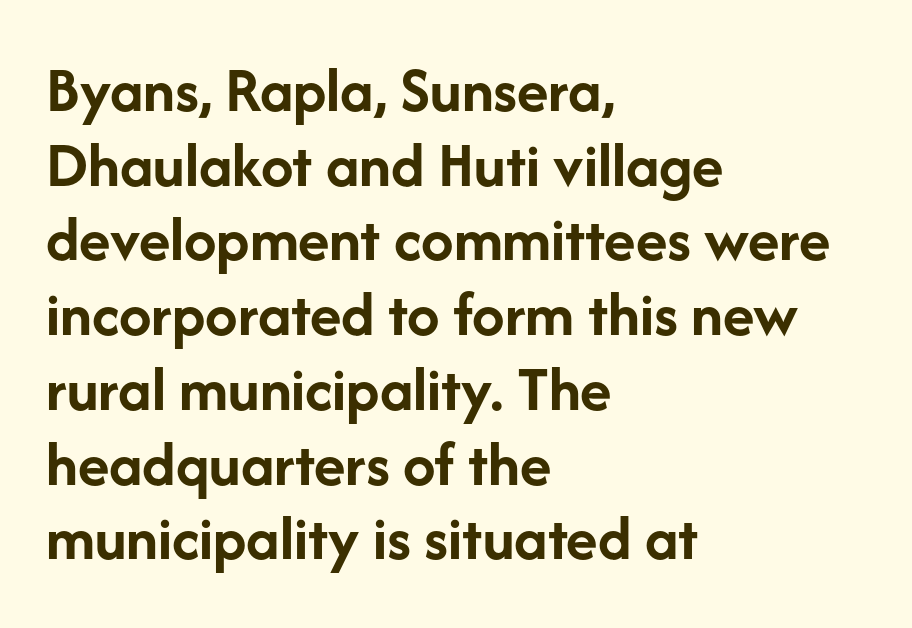
The image shows 65 px semibold sans-serif type, upright; set left-aligned, tight line spacing (1.15x), normal letter spacing, not underlined; low stroke contrast and a medium x-height.
